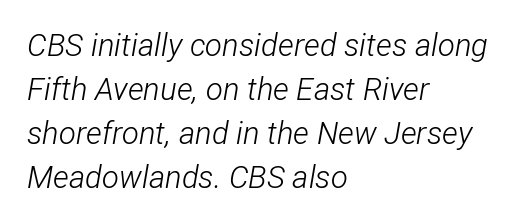
{"italic": "yes", "lean": "right", "slant_degrees": 12, "bold": "no", "weight": "light", "width": "condensed", "stroke_contrast": "low", "x_height": "medium", "monospaced": "no", "underline": "no", "align": "left", "line_spacing": "normal", "line_spacing_ratio": 1.42, "letter_spacing": "normal", "letter_spacing_em": 0.0, "glyph_px": 31}
